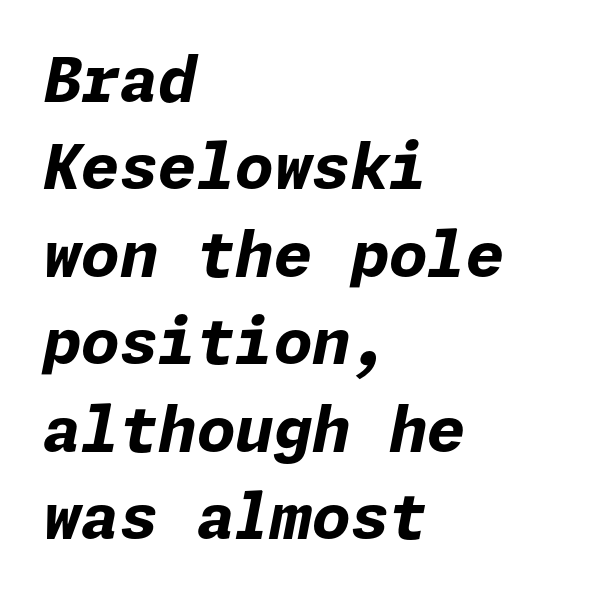
The image shows 62 px bold type, italic (leaning right); set left-aligned, normal line spacing (1.41x), normal letter spacing, not underlined; low stroke contrast and a medium x-height.
